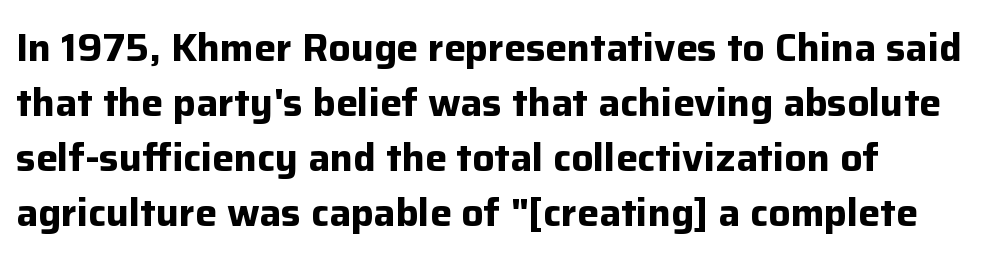
Does the weight exceed regular? Yes, all the way to bold. The foot of each line stays bare and open. I'd call this a sans setting — the letters go barefoot. The typography opts for an upright posture over an oblique one. The face used here is rendered with its standard letterfit. This block has exactly the height ordinary leading produces.
